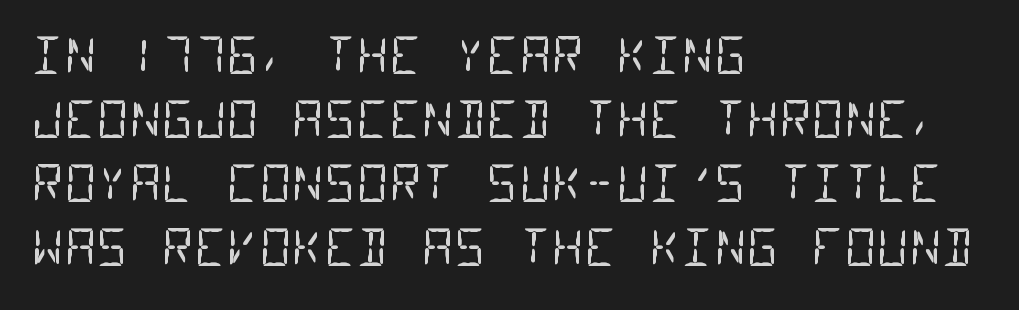
Q: Is the text bold? A: No.
Q: Is the typeface a serif or a sans-serif typeface? A: Sans-serif.
Q: Is the text underlined? A: No.
Q: How is the paragraph aligned? A: Left-aligned.
Q: Is the spacing between letters normal or unusually wide? A: Normal.
Q: Is the spacing between lines tight, normal or loose? A: Normal.
Q: Width (condensed, normal, or wide)? A: Condensed.
Q: Stroke contrast? A: Low.
Q: x-height? A: Large.
Q: Monospaced? A: Yes.
